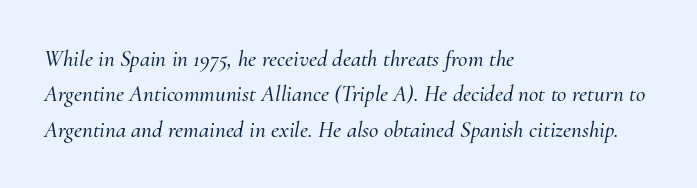
Q: Is the text italic (slanted)? A: Yes, it leans right by about 10 degrees.
Q: Is the text underlined? A: No.
Q: How is the paragraph aligned? A: Left-aligned.
Q: Is the spacing between letters normal or unusually wide? A: Normal.
Q: Is the spacing between lines tight, normal or loose? A: Normal.
